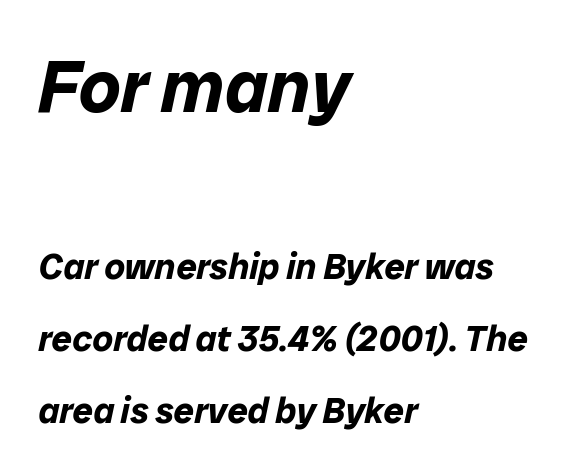
Q: Is the text bold? A: Yes.
Q: Is the text italic (slanted)? A: Yes, it leans right by about 12 degrees.
Q: Is the text underlined? A: No.
Q: How is the paragraph aligned? A: Left-aligned.
Q: Is the spacing between letters normal or unusually wide? A: Normal.
Q: Is the spacing between lines tight, normal or loose? A: Loose.
Q: Which block of text is set in a larger size, the first (top) or the second (bottom)? A: The first (top) one.
Q: Width (condensed, normal, or wide)? A: Normal.
Q: Stroke contrast? A: Low.
Q: x-height? A: Medium.
Q: Monospaced? A: No.
